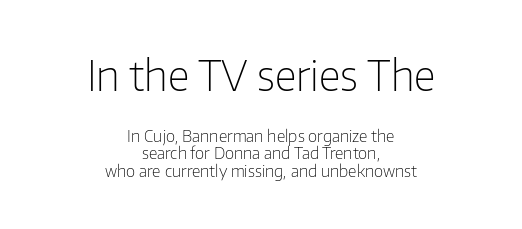
The initial chunk of copy outweighs the following chunk in type size. The designer dialed line spacing down below the default. The baseline area is clear. Line starts and ends both wander, symmetrically. Is this a heavy cut? Hardly; it is regular or lighter. Note the varied advance widths — an 'i' is clearly narrower than an 'm'.
